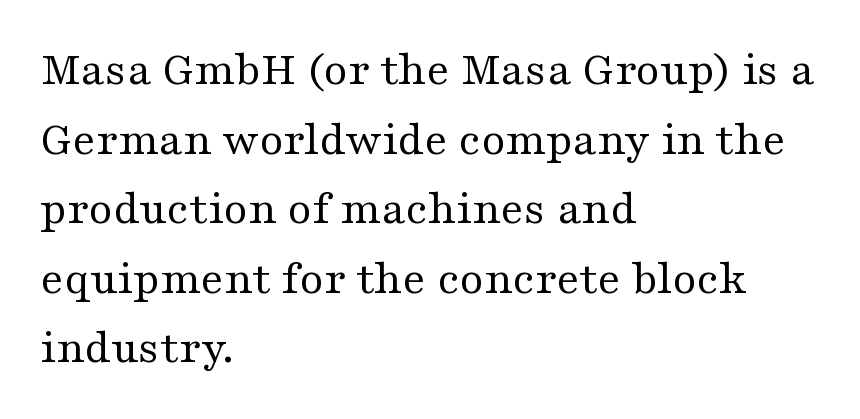
The image shows 49 px regular-weight, wide serif type, upright; set left-aligned, normal line spacing (1.42x), normal letter spacing, not underlined; medium stroke contrast and a medium x-height.
